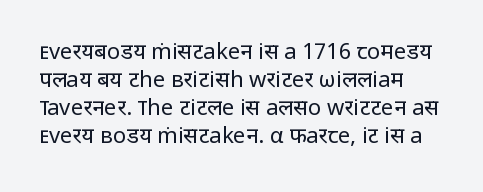
Normally led — the rows are evenly, conventionally spaced. Underlining? Definitely not there. The axis of the letterforms is exactly vertical. The passage is arranged the way most books set body copy — flush left. Default kerning and tracking; the words read as compact shapes.
